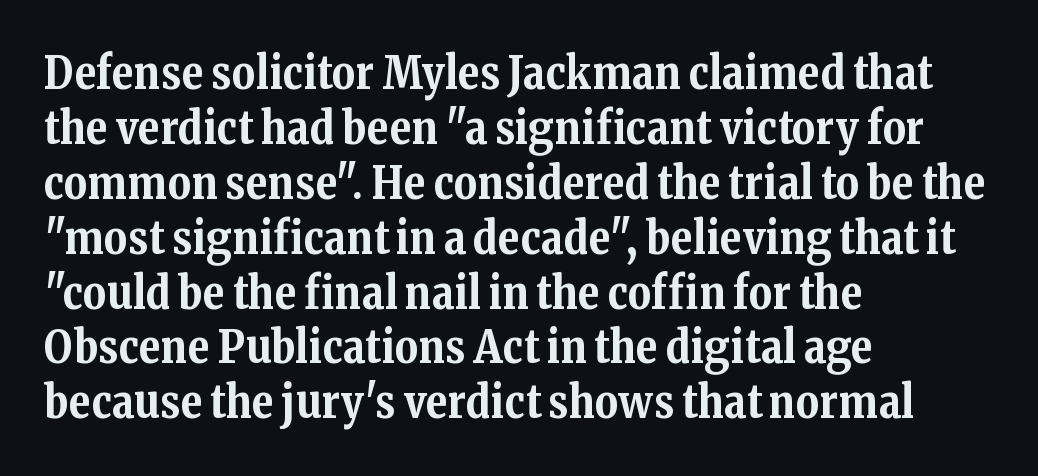
Italic? Not at all — the glyphs are vertical. The area under the type is left untouched. Left-aligned paragraph, ragged on the right. Standard letterfit; no display-style spreading of the glyphs. Is this a fixed-width face? No — the glyphs have proportional, varying widths. Small tapered or slab feet sit at the stroke ends, so this counts as serif.
